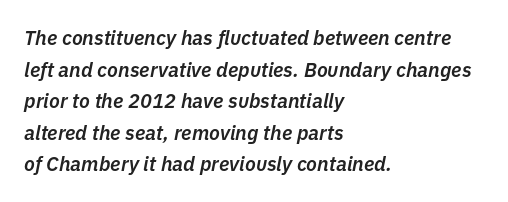
Stroke thickness is moderately raised; the sample reads as semibold. A normal amount of white space separates one row of letters from the next. Rendered with sloped, italic letterforms. Students, note that the glyphs here touch the page at normal intervals. Underline: absent. Where is the straight margin? On the left.
